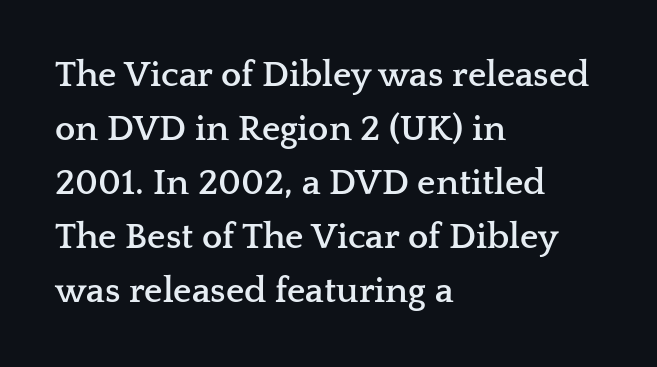
The image shows 36 px semibold, wide serif type, upright; set left-aligned, normal line spacing (1.5x), normal letter spacing, not underlined; low stroke contrast and a medium x-height.
